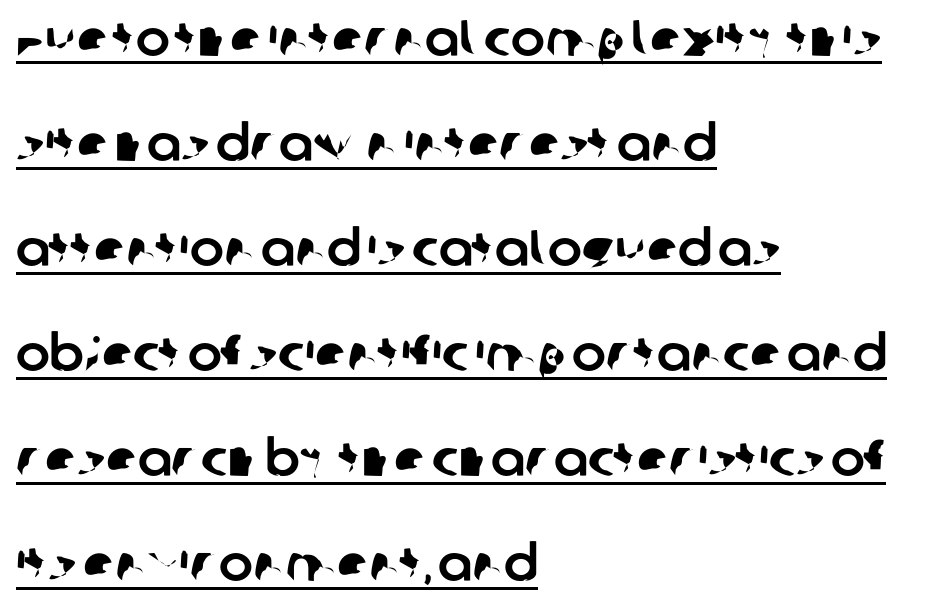
{"serif": "no", "width": "normal", "stroke_contrast": "low", "x_height": "large", "monospaced": "no", "underline": "yes", "align": "left", "line_spacing": "loose", "line_spacing_ratio": 2.06, "letter_spacing": "normal", "letter_spacing_em": 0.0, "glyph_px": 51}
